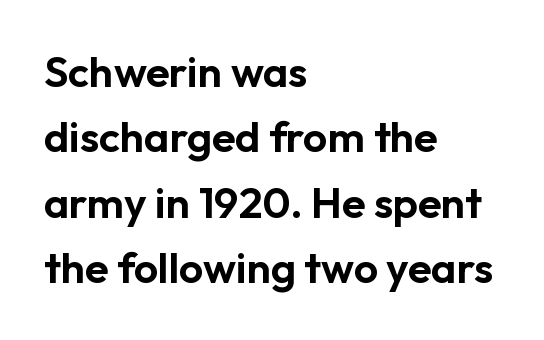
Q: Is the text italic (slanted)? A: No, it is upright.
Q: Is the typeface a serif or a sans-serif typeface? A: Sans-serif.
Q: Is the text underlined? A: No.
Q: How is the paragraph aligned? A: Left-aligned.
Q: Is the spacing between letters normal or unusually wide? A: Normal.
Q: Is the spacing between lines tight, normal or loose? A: Normal.
Q: Width (condensed, normal, or wide)? A: Normal.
Q: Stroke contrast? A: Low.
Q: x-height? A: Medium.
Q: Monospaced? A: No.
